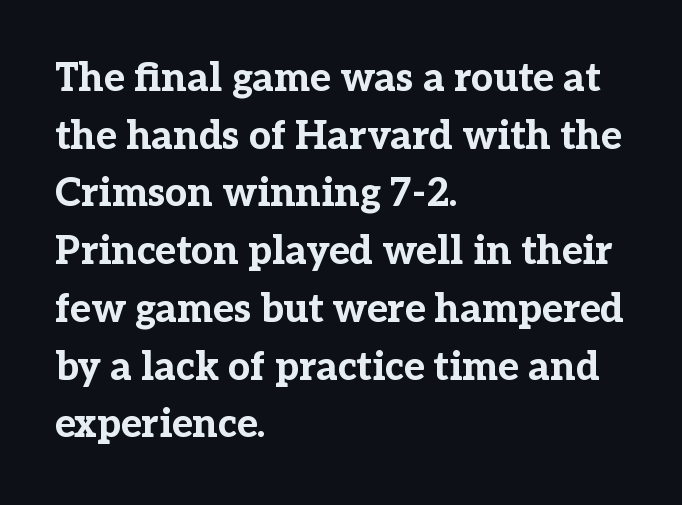
Q: Is the text bold? A: Yes.
Q: Is the text italic (slanted)? A: No, it is upright.
Q: Is the typeface a serif or a sans-serif typeface? A: Serif.
Q: Is the text underlined? A: No.
Q: How is the paragraph aligned? A: Left-aligned.
Q: Is the spacing between letters normal or unusually wide? A: Normal.
Q: Is the spacing between lines tight, normal or loose? A: Normal.
Q: Width (condensed, normal, or wide)? A: Normal.
Q: Stroke contrast? A: Low.
Q: x-height? A: Medium.
Q: Monospaced? A: No.
